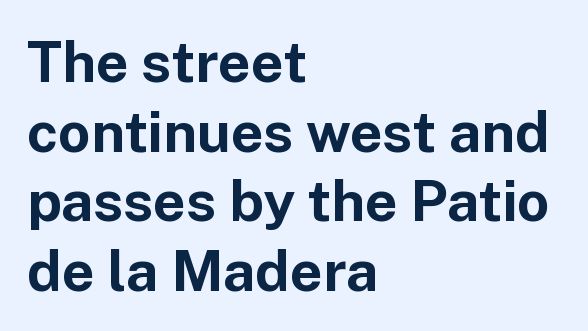
The image shows 57 px bold sans-serif type, upright; set left-aligned, line spacing 1.22x, normal letter spacing, not underlined; low stroke contrast and a medium x-height.
